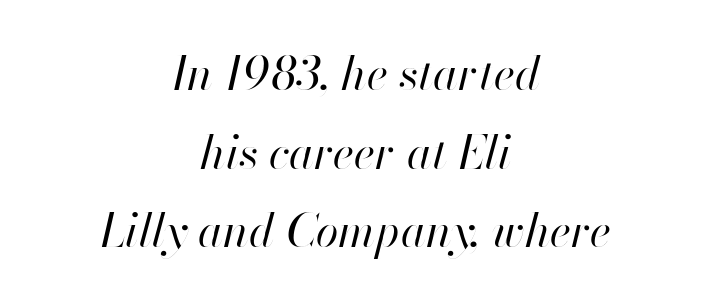
Q: Is the text bold? A: No.
Q: Is the text italic (slanted)? A: Yes, it leans right by about 13 degrees.
Q: Is the text underlined? A: No.
Q: How is the paragraph aligned? A: Centered.
Q: Is the spacing between letters normal or unusually wide? A: Normal.
Q: Width (condensed, normal, or wide)? A: Normal.
Q: Stroke contrast? A: High.
Q: x-height? A: Small.
Q: Monospaced? A: No.
